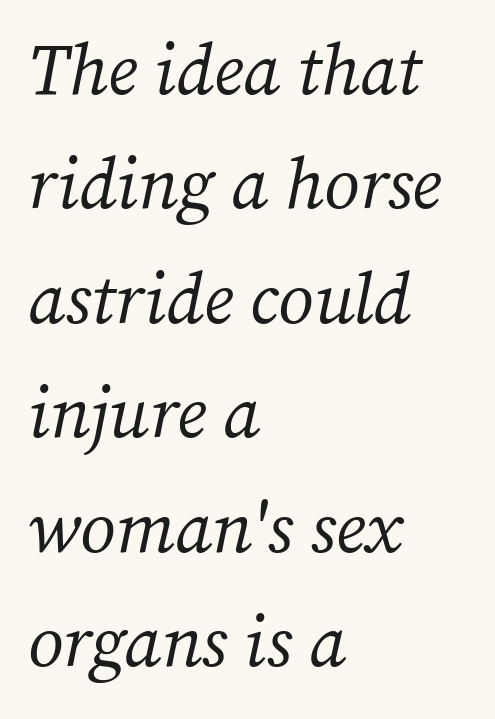
The passage shown leans; its letterforms are oblique. The letters look calm and open, with moderate or lighter stems. The gaps between neighbouring characters are ordinary and unremarkable. The lines sit at an ordinary, default distance from one another. To sum up the face: it has serifs. These lines are rendered in a variable-pitch font.
